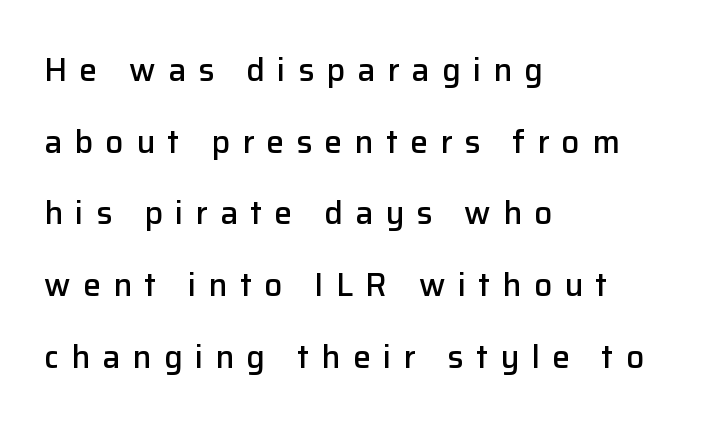
{"serif": "no", "italic": "no", "bold": "semi", "weight": "semibold", "width": "normal", "stroke_contrast": "low", "x_height": "medium", "monospaced": "no", "underline": "no", "align": "left", "line_spacing": "loose", "line_spacing_ratio": 2.24, "letter_spacing": "wide", "letter_spacing_em": 0.38, "glyph_px": 32}
